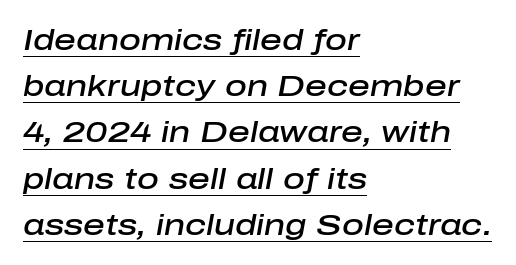
Q: Is the text bold? A: Semi-bold.
Q: Is the text italic (slanted)? A: Yes, it leans right by about 10 degrees.
Q: Is the text underlined? A: Yes.
Q: How is the paragraph aligned? A: Left-aligned.
Q: Is the spacing between letters normal or unusually wide? A: Normal.
Q: Is the spacing between lines tight, normal or loose? A: Normal.
Q: Width (condensed, normal, or wide)? A: Normal.
Q: Stroke contrast? A: Low.
Q: x-height? A: Medium.
Q: Monospaced? A: No.
